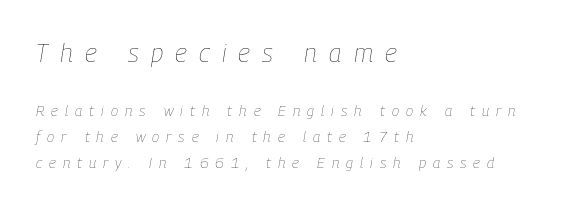
{"italic": "yes", "lean": "right", "slant_degrees": 9, "bold": "no", "underline": "no", "align": "left", "line_spacing_ratio": 1.71, "letter_spacing": "wide", "letter_spacing_em": 0.47, "larger_block": "first", "size_ratio": 1.73, "glyph_px": 26}
